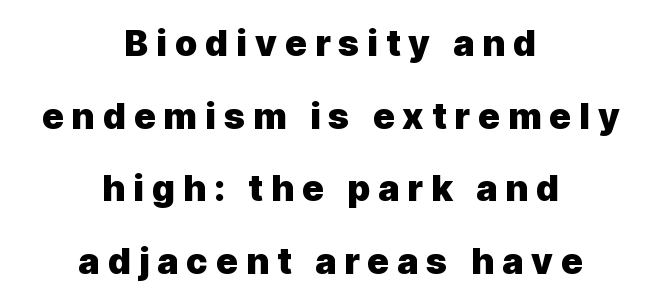
The image shows 36 px heavy sans-serif type, upright; set centered, loose line spacing (2.02x), unusually wide letter spacing (+0.22 em), not underlined; a medium x-height.
